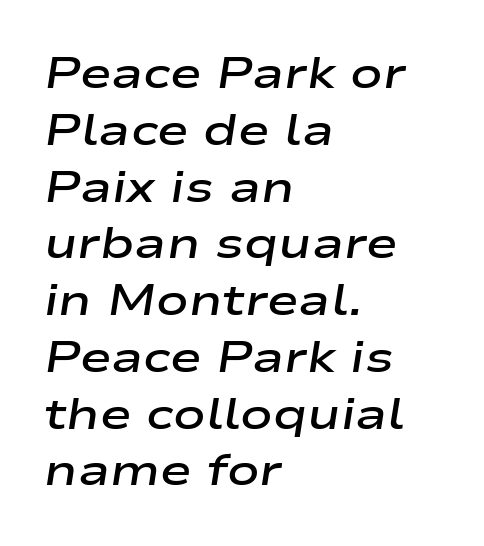
The image shows 43 px semibold, wide type, italic (leaning right); set left-aligned, normal line spacing (1.32x), normal letter spacing, not underlined; low stroke contrast and a medium x-height.
